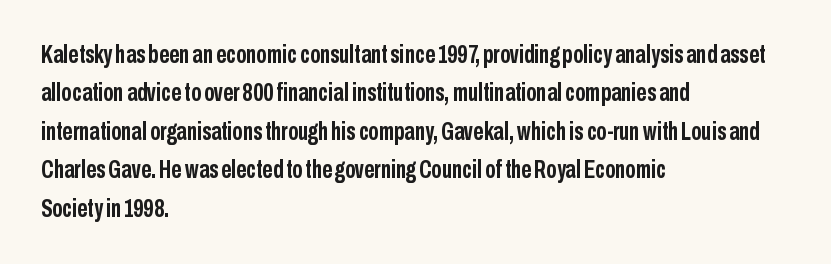
The image shows 25 px bold type, upright; set left-aligned, normal line spacing (1.54x), normal letter spacing, not underlined.
